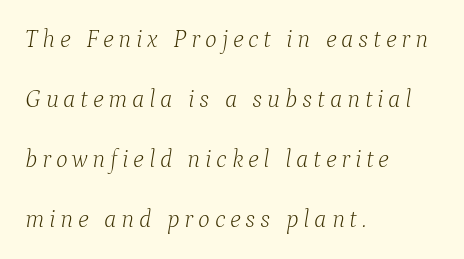
The image shows 25 px text type, italic (leaning right); set left-aligned, loose line spacing (2.4x), not underlined.
